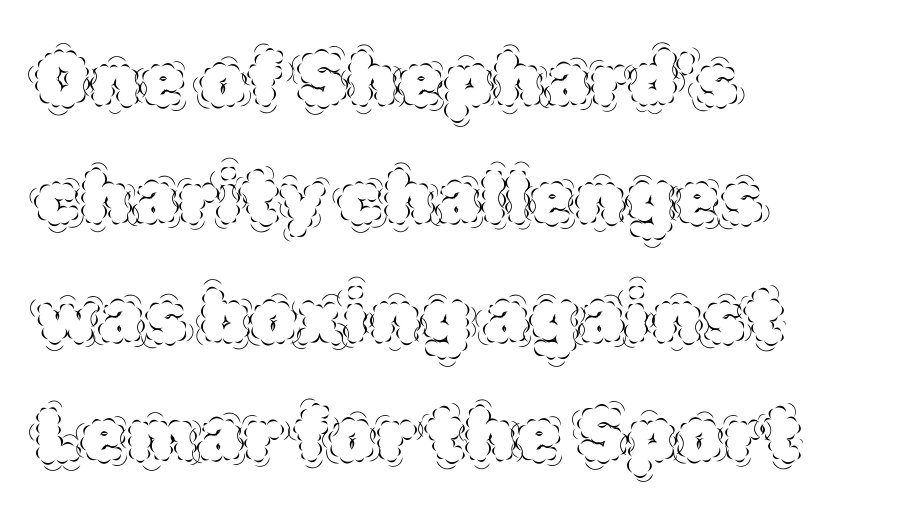
The image shows 74 px thin type, upright; set left-aligned, normal line spacing (1.6x), normal letter spacing, not underlined; a large x-height.
